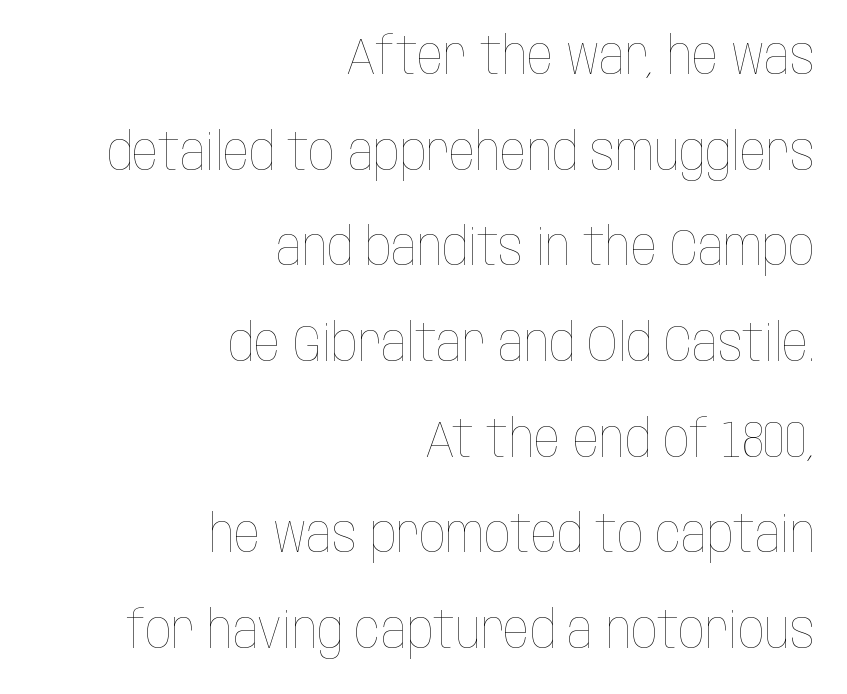
{"italic": "no", "bold": "no", "weight": "thin", "width": "condensed", "stroke_contrast": "low", "x_height": "large", "monospaced": "no", "underline": "no", "align": "right", "line_spacing_ratio": 1.84, "letter_spacing": "normal", "letter_spacing_em": 0.0, "glyph_px": 52}
